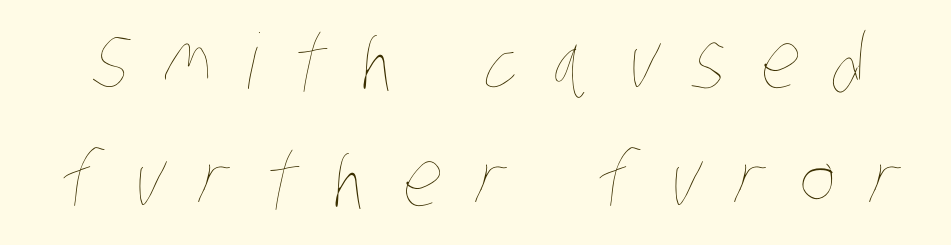
The image shows 76 px thin, condensed type; set normal line spacing (1.55x), unusually wide letter spacing (+0.46 em), not underlined; low stroke contrast and a large x-height.
